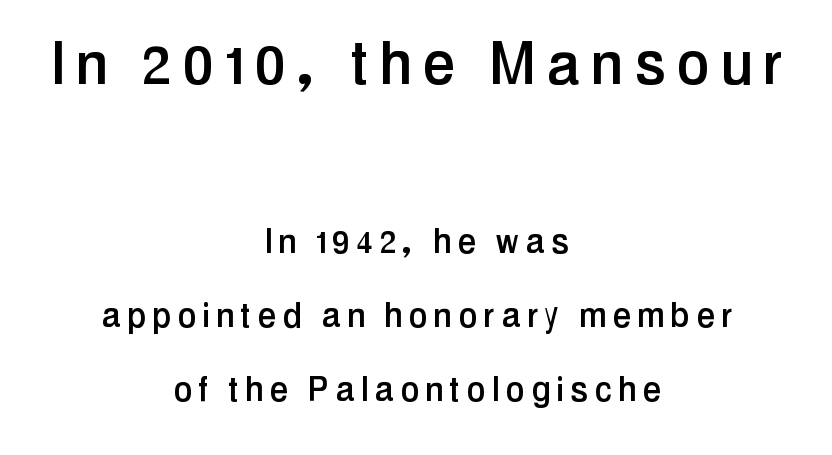
One-word summary of the alignment: center. Check where the strokes stop: nothing finishes them off — pure sans. The passage shown is typed in a proportional face where columns would drift. The font's upright variant was chosen for this text. Of the two passages, the one on top uses the larger point size.
